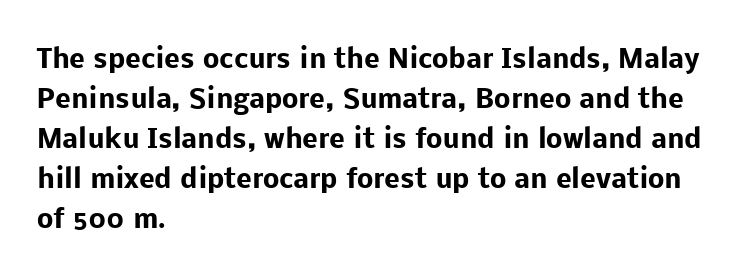
Q: Is the text bold? A: Yes.
Q: Is the text italic (slanted)? A: No, it is upright.
Q: Is the text underlined? A: No.
Q: How is the paragraph aligned? A: Left-aligned.
Q: Is the spacing between letters normal or unusually wide? A: Normal.
Q: Is the spacing between lines tight, normal or loose? A: Normal.
